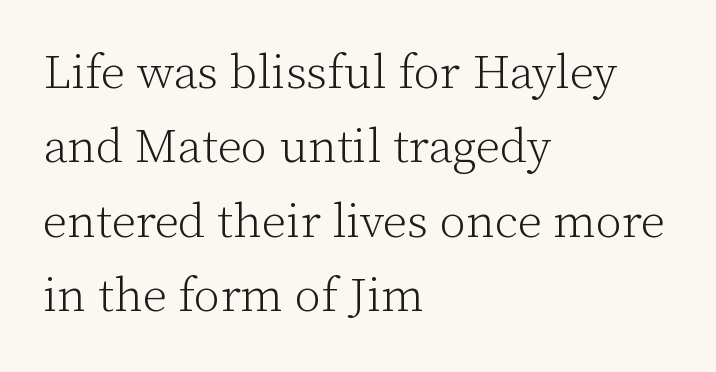
{"serif": "yes", "italic": "no", "bold": "no", "weight": "light", "width": "normal", "stroke_contrast": "low", "x_height": "medium", "monospaced": "no", "underline": "no", "align": "left", "line_spacing": "normal", "line_spacing_ratio": 1.55, "letter_spacing": "normal", "letter_spacing_em": 0.0, "glyph_px": 48}
